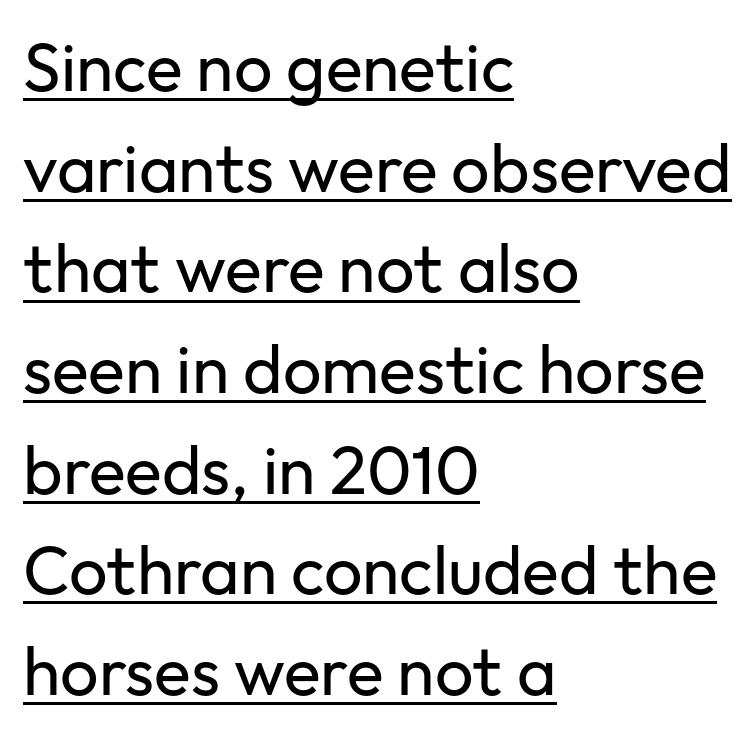
{"serif": "no", "italic": "no", "bold": "no", "weight": "regular", "width": "normal", "stroke_contrast": "low", "x_height": "medium", "monospaced": "no", "underline": "yes", "align": "left", "line_spacing": "normal", "line_spacing_ratio": 1.48, "letter_spacing": "normal", "letter_spacing_em": 0.0, "glyph_px": 68}
